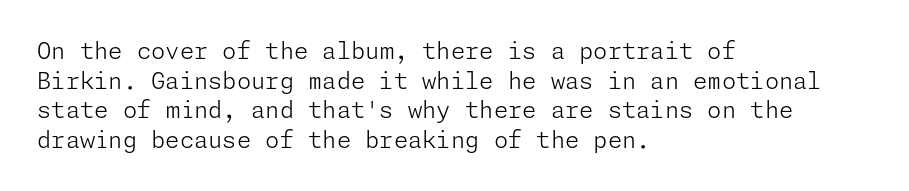
{"italic": "no", "bold": "no", "underline": "no", "align": "left", "line_spacing": "normal", "line_spacing_ratio": 1.29, "letter_spacing": "normal", "letter_spacing_em": 0.0, "glyph_px": 23}
